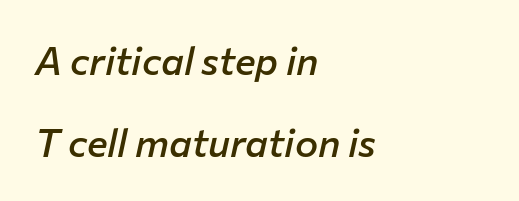
{"italic": "yes", "lean": "right", "slant_degrees": 12, "bold": "semi", "weight": "semibold", "width": "normal", "stroke_contrast": "low", "x_height": "medium", "monospaced": "no", "underline": "no", "align": "left", "line_spacing": "loose", "line_spacing_ratio": 2.1, "letter_spacing": "normal", "letter_spacing_em": 0.0, "glyph_px": 39}
